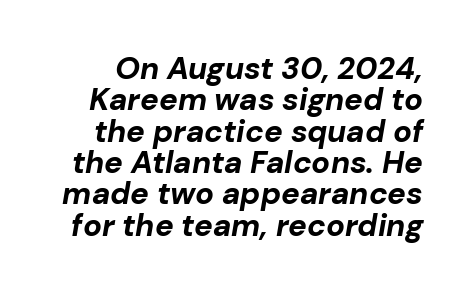
Heavy, bold letterforms. Line spacing here is tight. No word sits above an underline. Is this a fixed-width face? No — the glyphs have proportional, varying widths. The horizontal fit of the characters is conventional and even. In terms of posture, this sample is oblique.
